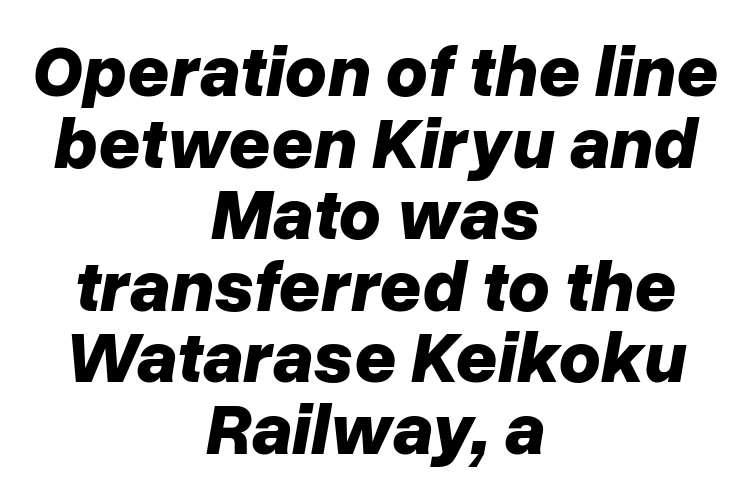
The image shows 73 px bold type, italic (leaning right); set centered, tight line spacing (0.98x), normal letter spacing, not underlined; low stroke contrast and a medium x-height.
